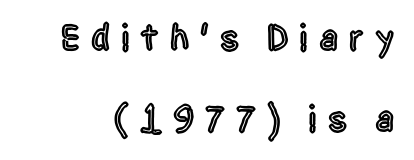
Nope, not italic — everything's standing straight. Glyph-to-glyph distance is far greater than everyday printed text. Airy leading. The strip under each line holds only bare page. A typesetter would label this face a sans. Each letter keeps its own natural width here, so spacing adapts to shape.
